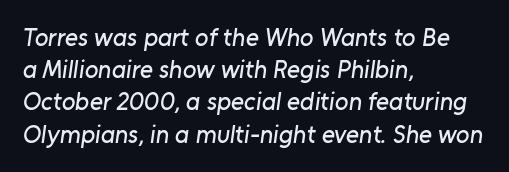
Q: Is the text underlined? A: No.
Q: How is the paragraph aligned? A: Left-aligned.
Q: Is the spacing between letters normal or unusually wide? A: Normal.
Q: Is the spacing between lines tight, normal or loose? A: Normal.
